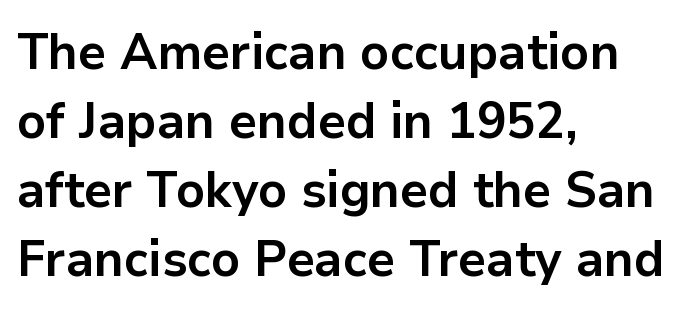
Tracking here is standard; glyphs follow each other at the usual distance. Typographically, this falls in the sans-serif category. In CSS terms this would be text-align: left. A typesetter would call this leading conventional body-copy spacing. Is there any slant? The stems are plumb. Note the varied advance widths — an 'i' is clearly narrower than an 'm'.
